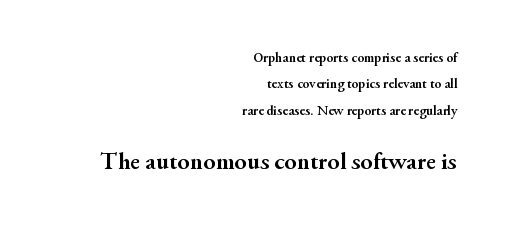
The image shows 25 px bold type, upright; set right-aligned, line spacing 1.89x, normal letter spacing, not underlined; the second (bottom) block is 1.79x larger.
